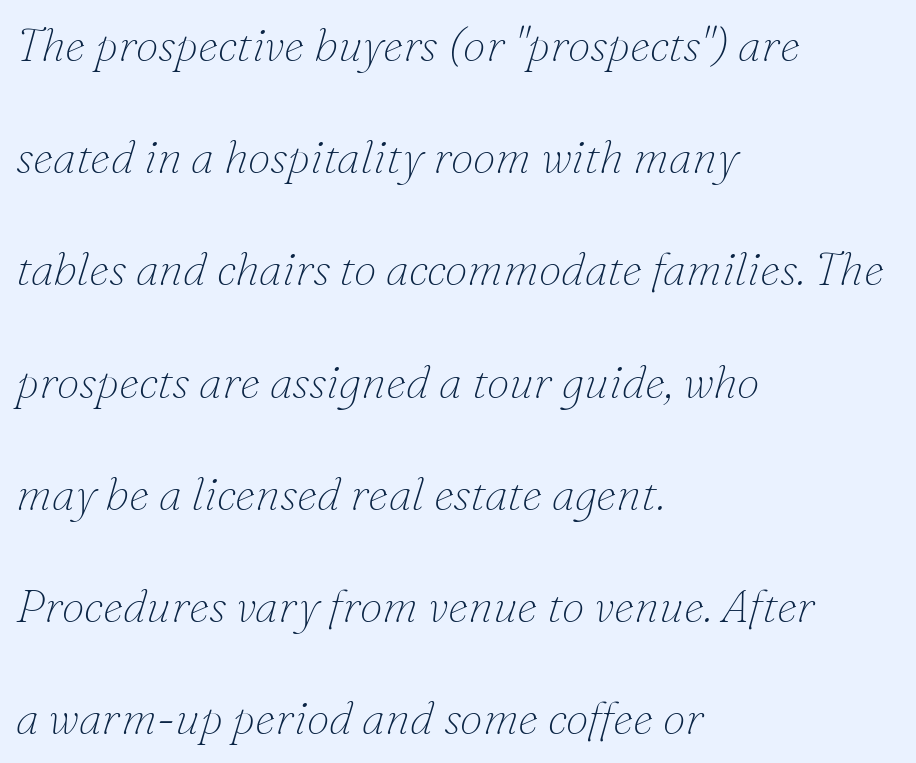
The image shows 46 px thin serif type, italic (leaning right); set left-aligned, loose line spacing (2.44x), normal letter spacing, not underlined; low stroke contrast and a small x-height.
